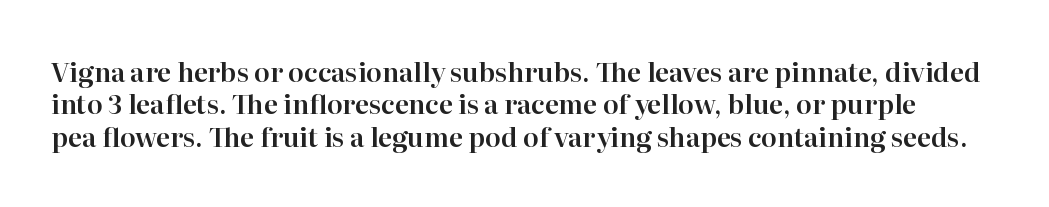
The image shows 26 px text type, upright; set normal line spacing (1.25x), normal letter spacing, not underlined.
